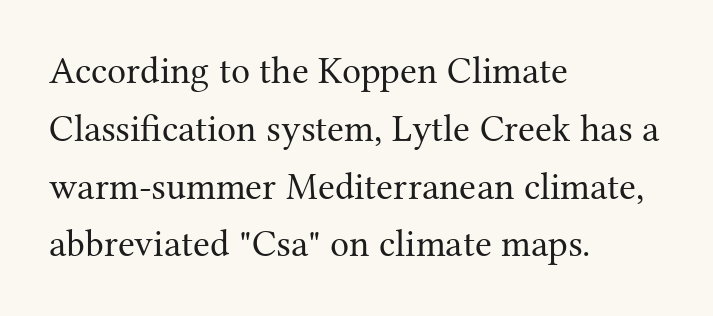
The image shows 38 px regular-weight serif type, upright; set left-aligned, normal line spacing (1.52x), normal letter spacing, not underlined; medium stroke contrast and a medium x-height.
